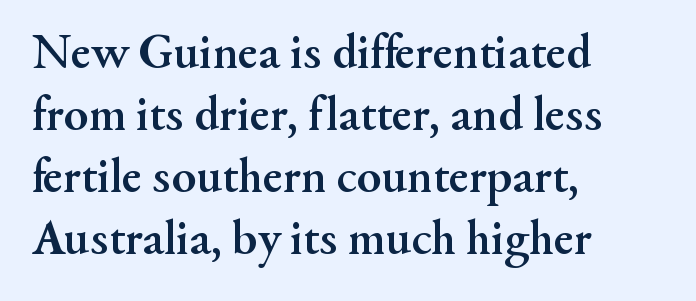
The image shows 50 px semibold serif type, upright; set left-aligned, line spacing 1.24x, normal letter spacing, not underlined; medium stroke contrast and a small x-height.
